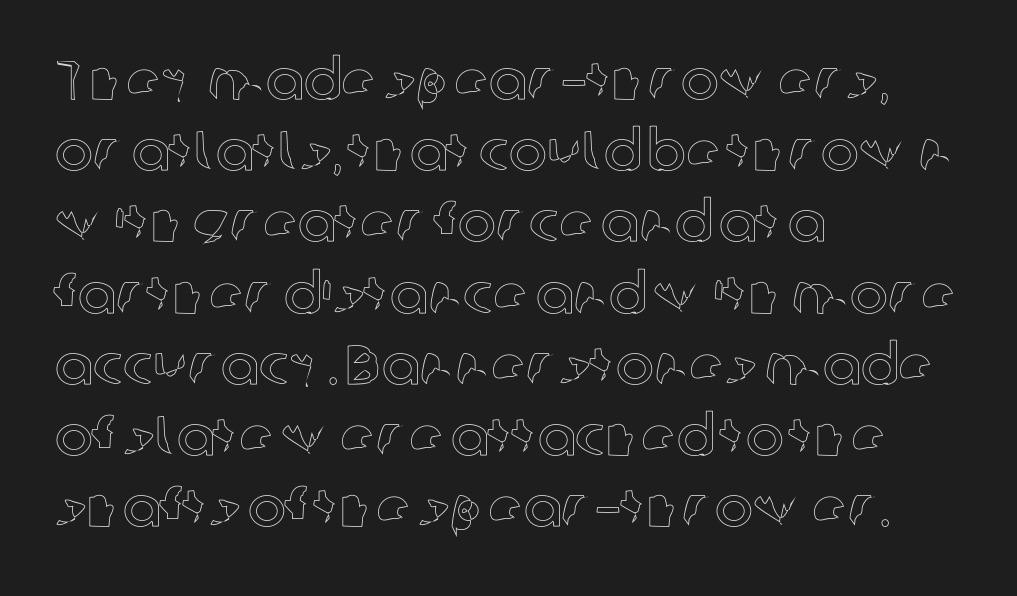
{"italic": "no", "width": "normal", "x_height": "medium", "monospaced": "no", "underline": "no", "align": "left", "line_spacing": "normal", "line_spacing_ratio": 1.25, "letter_spacing": "normal", "letter_spacing_em": 0.0, "glyph_px": 57}
